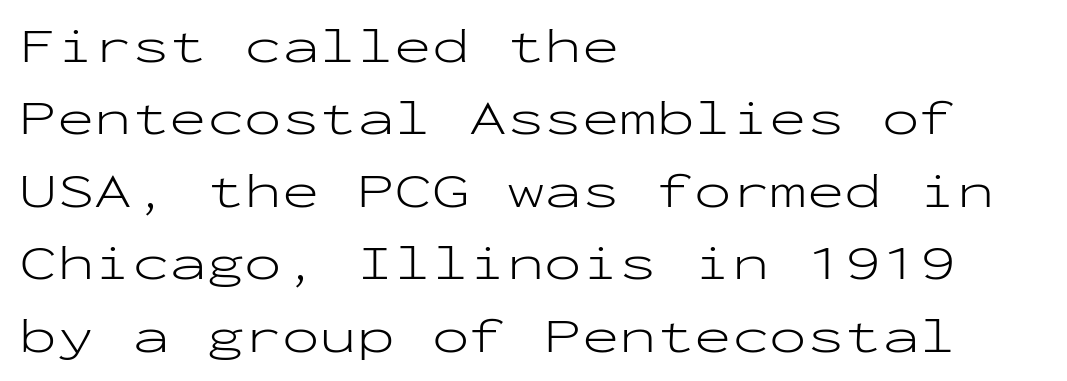
{"serif": "no", "italic": "no", "bold": "no", "weight": "light", "width": "wide", "stroke_contrast": "low", "x_height": "medium", "monospaced": "yes", "underline": "no", "align": "left", "line_spacing": "normal", "line_spacing_ratio": 1.45, "letter_spacing": "normal", "letter_spacing_em": 0.0, "glyph_px": 50}
